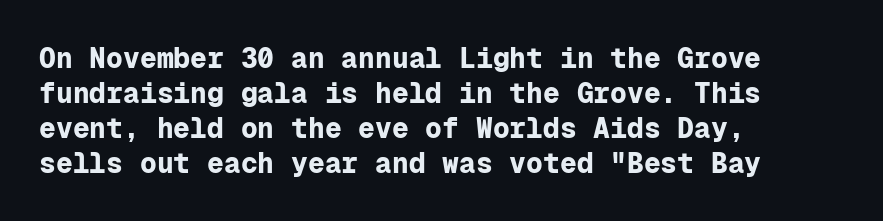
The image shows 28 px bold sans-serif type, upright, monospaced; set left-aligned, normal line spacing (1.25x), normal letter spacing, not underlined; low stroke contrast and a medium x-height.
